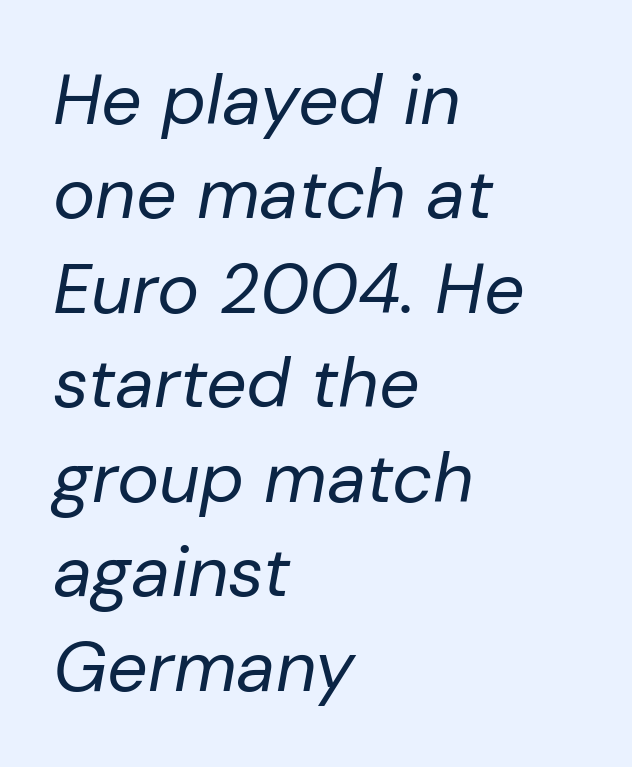
The image shows 71 px regular-weight type, italic (leaning right); set left-aligned, normal line spacing (1.33x), normal letter spacing, not underlined; low stroke contrast and a medium x-height.
